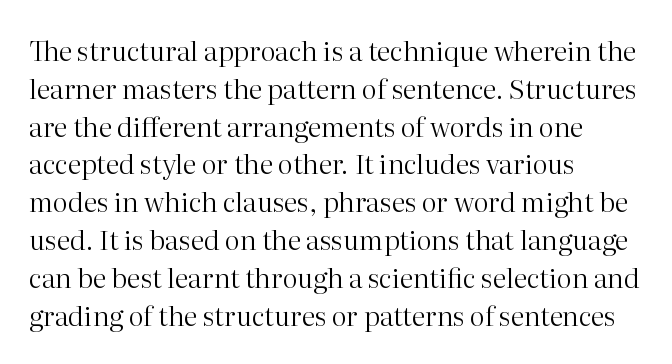
{"italic": "no", "bold": "no", "underline": "no", "align": "left", "line_spacing": "normal", "line_spacing_ratio": 1.4, "letter_spacing": "normal", "letter_spacing_em": 0.0, "glyph_px": 27}
